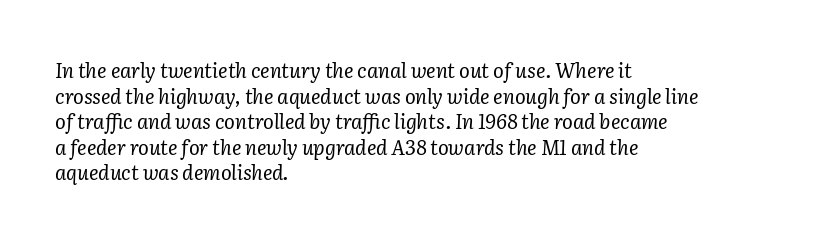
Bare-footed words on every line. The paragraph has a hard left edge and a soft right edge. Nothing heavy about these letters — not bold at all. Here the glyphs are tracked normally, forming tight word shapes. Vertical spacing — default.
